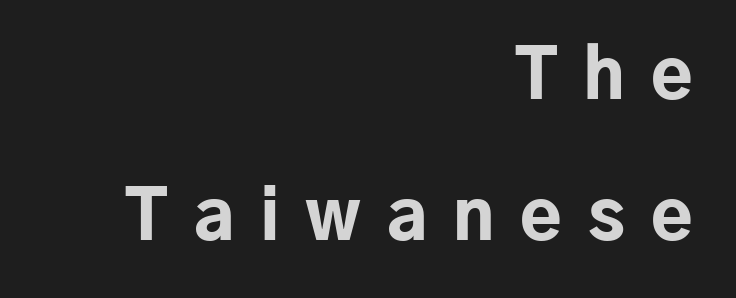
Q: Is the text bold? A: Yes.
Q: Is the text italic (slanted)? A: No, it is upright.
Q: Is the typeface a serif or a sans-serif typeface? A: Sans-serif.
Q: Is the text underlined? A: No.
Q: How is the paragraph aligned? A: Right-aligned.
Q: Is the spacing between letters normal or unusually wide? A: Unusually wide.
Q: Is the spacing between lines tight, normal or loose? A: Loose.
Q: Width (condensed, normal, or wide)? A: Normal.
Q: Stroke contrast? A: Low.
Q: x-height? A: Medium.
Q: Monospaced? A: No.
